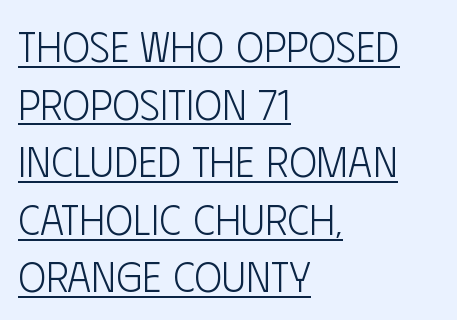
{"serif": "no", "italic": "no", "bold": "no", "weight": "light", "width": "condensed", "stroke_contrast": "low", "x_height": "large", "monospaced": "no", "underline": "yes", "align": "left", "line_spacing": "normal", "line_spacing_ratio": 1.37, "letter_spacing": "normal", "letter_spacing_em": 0.0, "glyph_px": 42}
